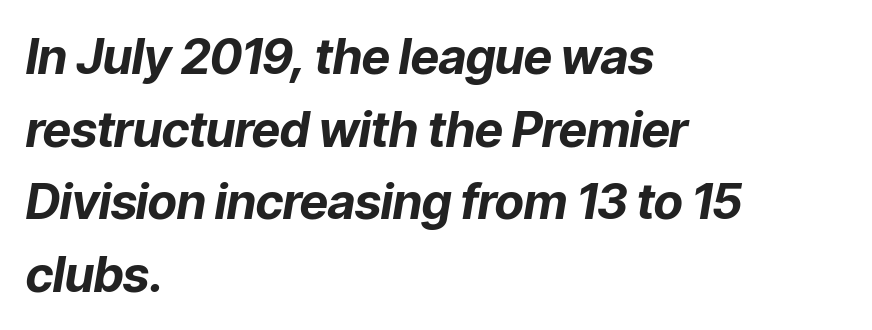
{"italic": "yes", "lean": "right", "slant_degrees": 9, "bold": "yes", "weight": "bold", "width": "normal", "stroke_contrast": "low", "x_height": "medium", "monospaced": "no", "underline": "no", "align": "left", "line_spacing": "normal", "line_spacing_ratio": 1.48, "letter_spacing": "normal", "letter_spacing_em": 0.0, "glyph_px": 49}
